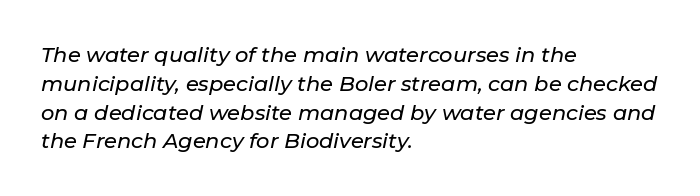
The axis of the letterforms is tilted away from vertical. Just letters on the line, the space beneath them empty. Reading down the block, your eye returns to a fixed left position each line. Regular leading. The horizontal fit of the characters is conventional and even.
